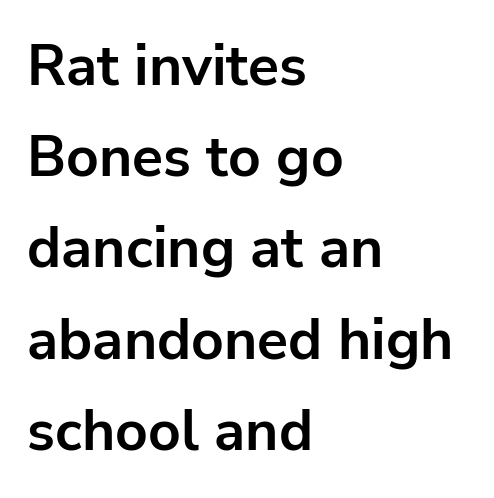
The image shows 57 px bold sans-serif type, upright; set left-aligned, normal line spacing (1.6x), normal letter spacing, not underlined; low stroke contrast and a medium x-height.
